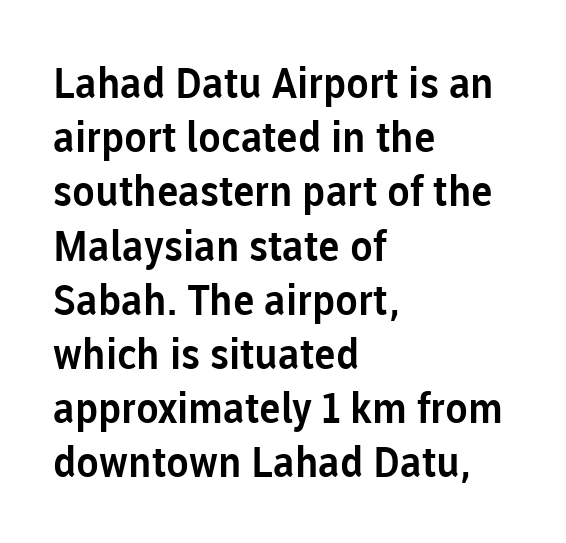
{"serif": "no", "italic": "no", "width": "normal", "stroke_contrast": "low", "x_height": "medium", "monospaced": "no", "underline": "no", "align": "left", "line_spacing": "normal", "line_spacing_ratio": 1.29, "letter_spacing": "normal", "letter_spacing_em": 0.0, "glyph_px": 42}
